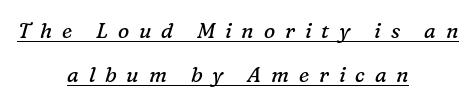
Q: Is the text bold? A: No.
Q: Is the text italic (slanted)? A: Yes, it leans right by about 16 degrees.
Q: Is the text underlined? A: Yes.
Q: How is the paragraph aligned? A: Centered.
Q: Is the spacing between letters normal or unusually wide? A: Unusually wide.
Q: Is the spacing between lines tight, normal or loose? A: Loose.
